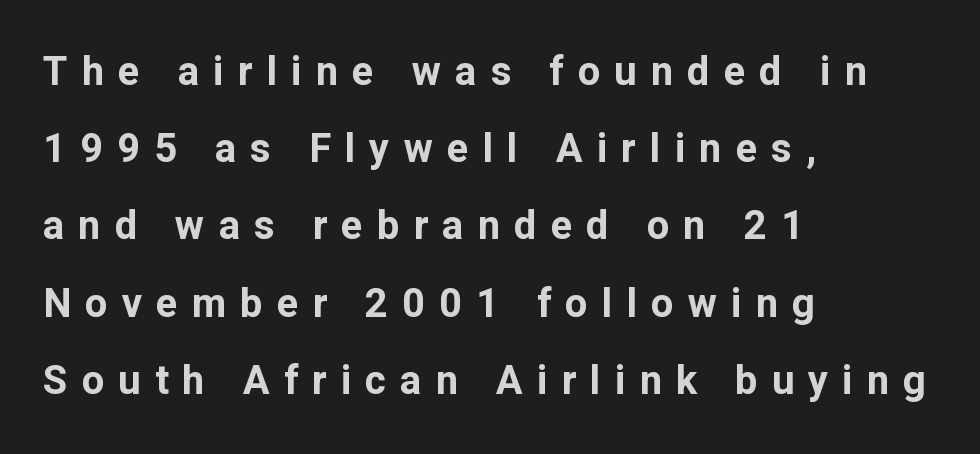
The image shows 40 px bold sans-serif type, upright; set left-aligned, loose line spacing (1.93x), unusually wide letter spacing (+0.35 em), not underlined; low stroke contrast and a medium x-height.
